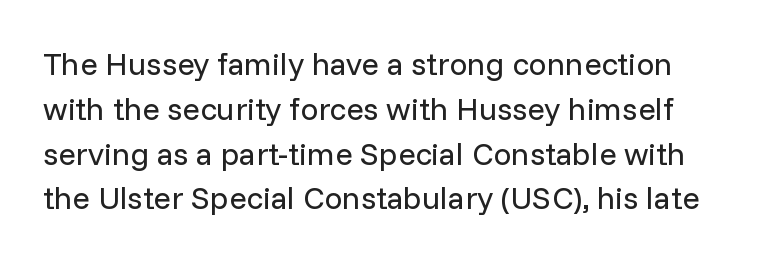
Q: Is the text bold? A: No.
Q: Is the text italic (slanted)? A: No, it is upright.
Q: Is the typeface a serif or a sans-serif typeface? A: Sans-serif.
Q: Is the text underlined? A: No.
Q: Is the spacing between letters normal or unusually wide? A: Normal.
Q: Is the spacing between lines tight, normal or loose? A: Normal.
Q: Width (condensed, normal, or wide)? A: Normal.
Q: Stroke contrast? A: Low.
Q: x-height? A: Medium.
Q: Monospaced? A: No.
